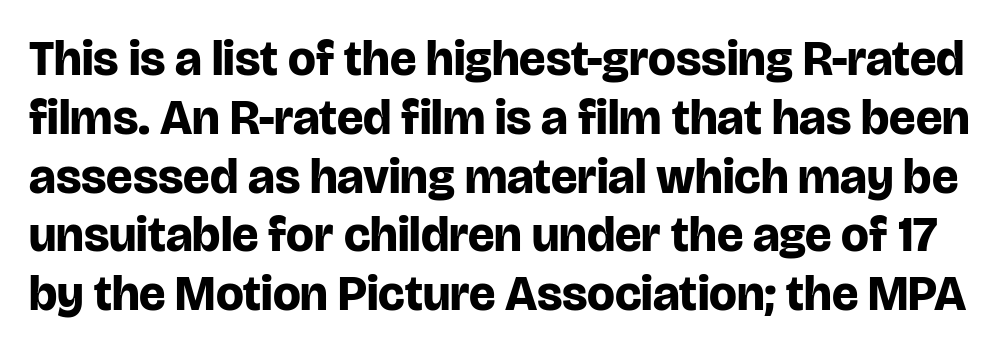
The image shows 49 px bold sans-serif type, upright; set line spacing 1.2x, normal letter spacing, not underlined; low stroke contrast and a large x-height.
